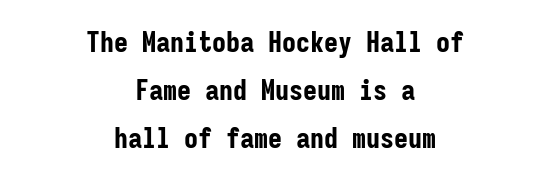
{"serif": "no", "italic": "no", "bold": "yes", "weight": "bold", "width": "condensed", "stroke_contrast": "low", "x_height": "medium", "monospaced": "yes", "underline": "no", "align": "center", "line_spacing_ratio": 1.71, "letter_spacing": "normal", "letter_spacing_em": 0.0, "glyph_px": 28}
